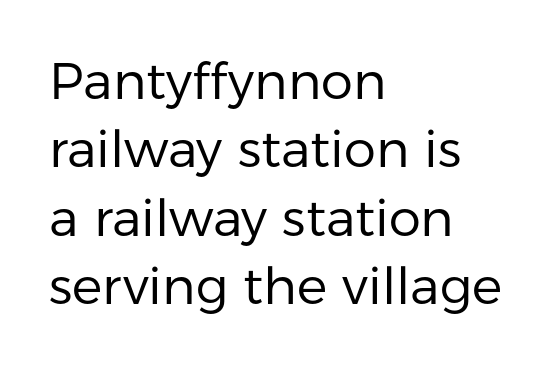
The image shows 51 px regular-weight sans-serif type, upright; set left-aligned, normal line spacing (1.34x), normal letter spacing, not underlined; low stroke contrast and a medium x-height.
